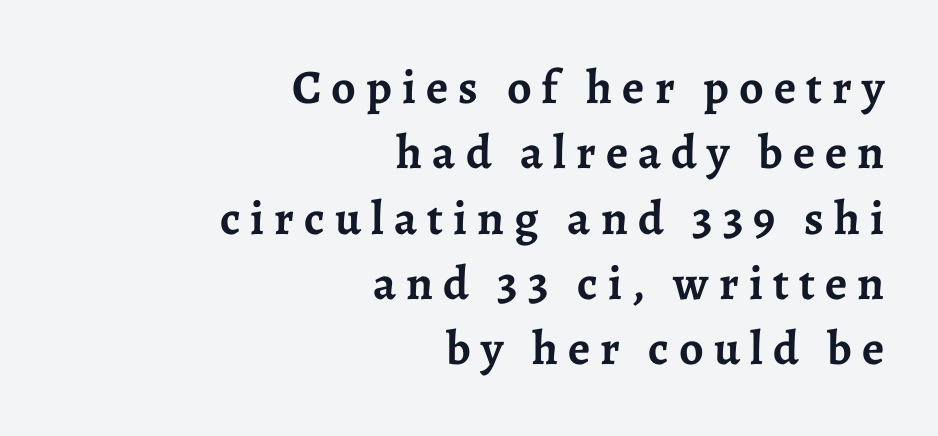
Q: Is the text bold? A: Yes.
Q: Is the text italic (slanted)? A: No, it is upright.
Q: Is the typeface a serif or a sans-serif typeface? A: Serif.
Q: Is the text underlined? A: No.
Q: How is the paragraph aligned? A: Right-aligned.
Q: Is the spacing between letters normal or unusually wide? A: Unusually wide.
Q: Is the spacing between lines tight, normal or loose? A: Normal.
Q: Width (condensed, normal, or wide)? A: Normal.
Q: Stroke contrast? A: Low.
Q: x-height? A: Medium.
Q: Monospaced? A: No.
